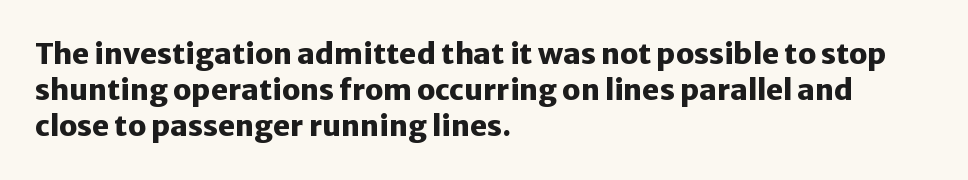
Q: Is the text bold? A: Yes.
Q: Is the text italic (slanted)? A: No, it is upright.
Q: Is the typeface a serif or a sans-serif typeface? A: Sans-serif.
Q: Is the text underlined? A: No.
Q: How is the paragraph aligned? A: Left-aligned.
Q: Is the spacing between letters normal or unusually wide? A: Normal.
Q: Is the spacing between lines tight, normal or loose? A: Normal.
Q: Width (condensed, normal, or wide)? A: Normal.
Q: Stroke contrast? A: Low.
Q: x-height? A: Medium.
Q: Monospaced? A: No.
